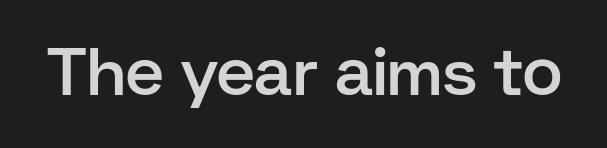
The passage shown is typeset with a sans-serif family. Underline: absent. Quick note: not italic, upright. Proportional: the letters do not fall into vertical columns.
